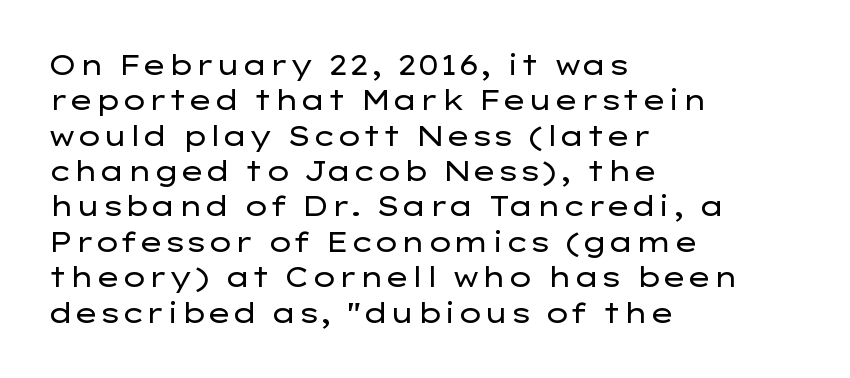
Line beginnings align vertically; line endings do not. The typography opts for an upright posture over an oblique one. Baseline-to-baseline distance is the conventional proportion of letter height. The characters are drawn with everyday or finer stroke widths. Here the glyphs are tracked normally, forming tight word shapes.
